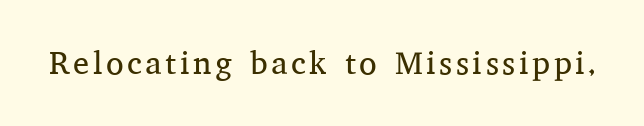
Letters have the restrained weight of plain body copy at most. Descenders are the only things crossing below the line. Rendered with straight, roman letterforms. Here the designer chose a conventional face with non-uniform glyph widths. The text was rendered using a seriffed face with decorative stroke endings.
